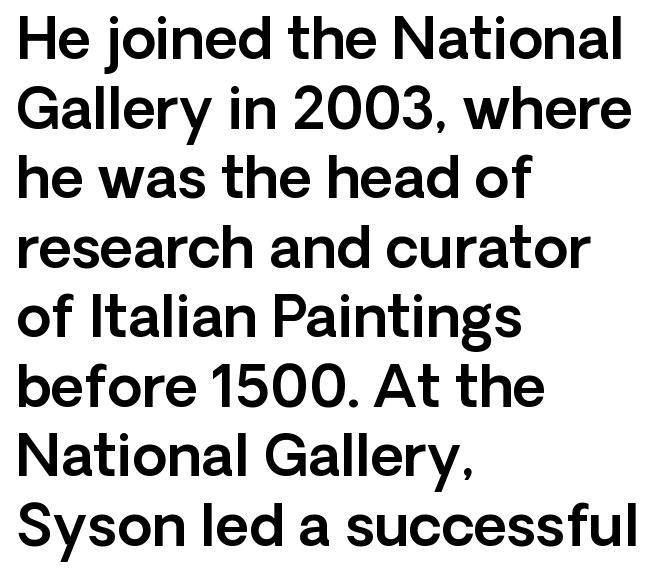
The image shows 57 px sans-serif type, upright; set left-aligned, line spacing 1.22x, normal letter spacing, not underlined; a medium x-height.
